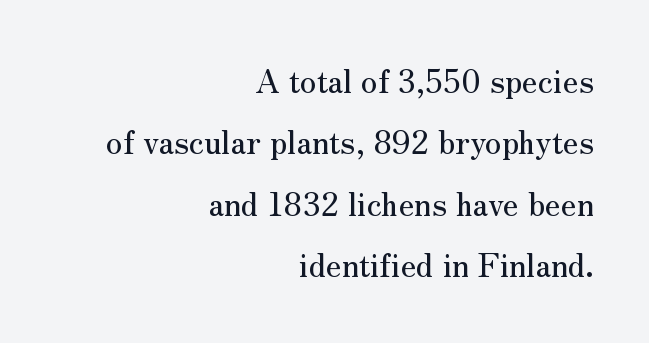
Do the characters align in a grid? No, the font is proportional. Each word holds together tightly as a unit, with standard inter-letter gaps. Yep, those are serifs on the letters. Horizontally, the lines are justified to the trailing edge only.
